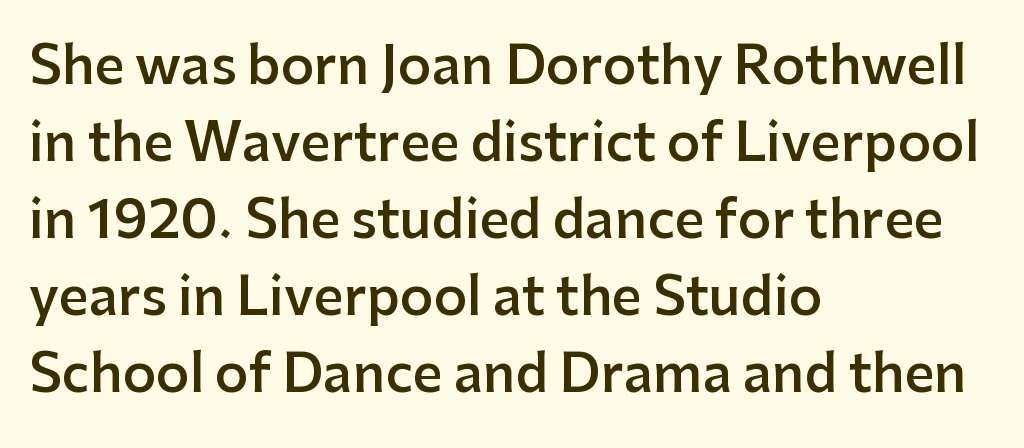
Q: Is the text bold? A: Semi-bold.
Q: Is the text italic (slanted)? A: No, it is upright.
Q: Is the typeface a serif or a sans-serif typeface? A: Sans-serif.
Q: Is the text underlined? A: No.
Q: How is the paragraph aligned? A: Left-aligned.
Q: Is the spacing between letters normal or unusually wide? A: Normal.
Q: Is the spacing between lines tight, normal or loose? A: Normal.
Q: Width (condensed, normal, or wide)? A: Normal.
Q: Stroke contrast? A: Low.
Q: x-height? A: Medium.
Q: Monospaced? A: No.
